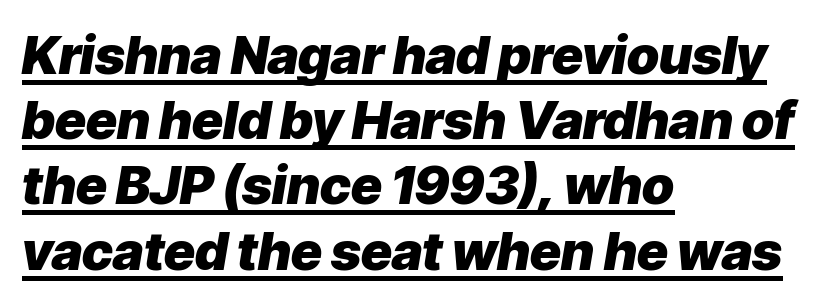
Q: Is the text bold? A: Yes.
Q: Is the text italic (slanted)? A: Yes, it leans right by about 9 degrees.
Q: Is the text underlined? A: Yes.
Q: How is the paragraph aligned? A: Left-aligned.
Q: Is the spacing between letters normal or unusually wide? A: Normal.
Q: Width (condensed, normal, or wide)? A: Normal.
Q: Stroke contrast? A: Low.
Q: x-height? A: Medium.
Q: Monospaced? A: No.
